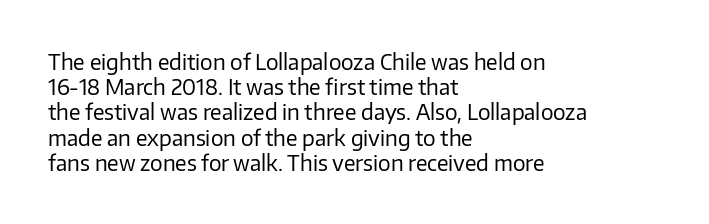
The letterforms sit shoulder to shoulder at normal distance. Typeset ragged right — the left edge is the straight one. The lettering holds an erect, upright posture throughout. Vertical stems look standard width or narrower in stroke. Beneath every word, the page is bare.
